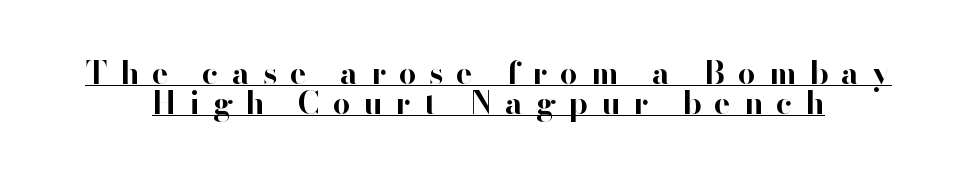
{"serif": "no", "italic": "no", "bold": "yes", "weight": "bold", "width": "normal", "stroke_contrast": "high", "x_height": "small", "monospaced": "no", "underline": "yes", "line_spacing": "tight", "line_spacing_ratio": 0.97, "letter_spacing": "wide", "letter_spacing_em": 0.42, "glyph_px": 31}
